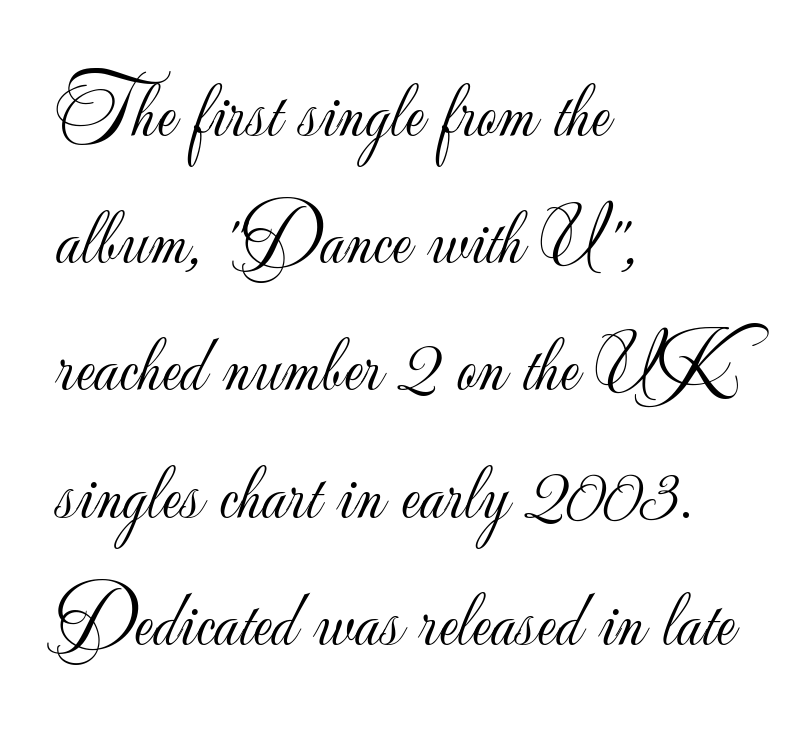
{"serif": "no", "bold": "no", "weight": "light", "width": "normal", "stroke_contrast": "low", "x_height": "small", "monospaced": "no", "underline": "no", "align": "left", "line_spacing": "normal", "line_spacing_ratio": 1.59, "letter_spacing": "normal", "letter_spacing_em": 0.0, "glyph_px": 80}
